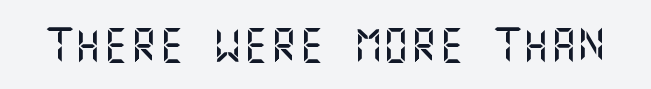
Q: Is the text italic (slanted)? A: No, it is upright.
Q: Is the typeface a serif or a sans-serif typeface? A: Sans-serif.
Q: Is the text underlined? A: No.
Q: Is the spacing between letters normal or unusually wide? A: Normal.
Q: Width (condensed, normal, or wide)? A: Normal.
Q: Stroke contrast? A: Medium.
Q: x-height? A: Large.
